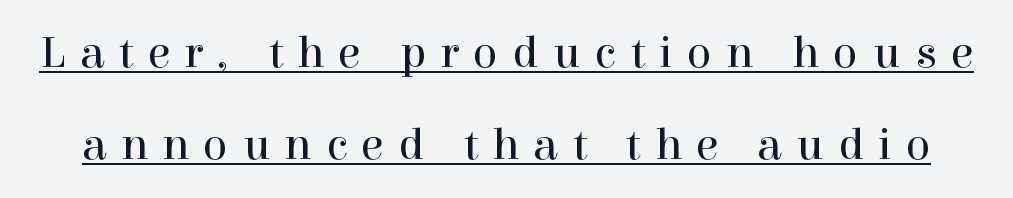
Think of a printed novel: that variable character pitch is what you see here. Is there any slant? The stems are plumb. Tracking here is generous; glyphs stand well apart from one another. This reads as an unemphasized weight, regular at the heaviest. These lines stand farther apart than default settings would place them.
